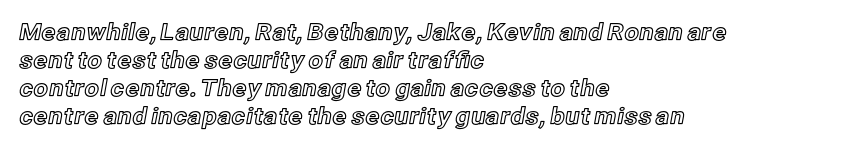
Look at the tracking — it's just the regular setting, nothing added. Caption: multi-line text, flush left, ragged right. A clean baseline with only descenders dipping below it.
